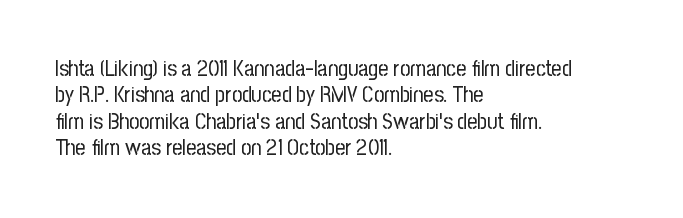
The image shows 22 px text type, upright; set left-aligned, line spacing 1.2x, normal letter spacing, not underlined.
